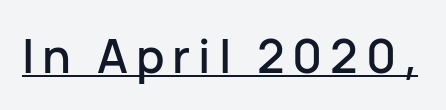
{"serif": "no", "italic": "no", "width": "normal", "stroke_contrast": "low", "x_height": "medium", "monospaced": "no", "underline": "yes", "glyph_px": 47}
